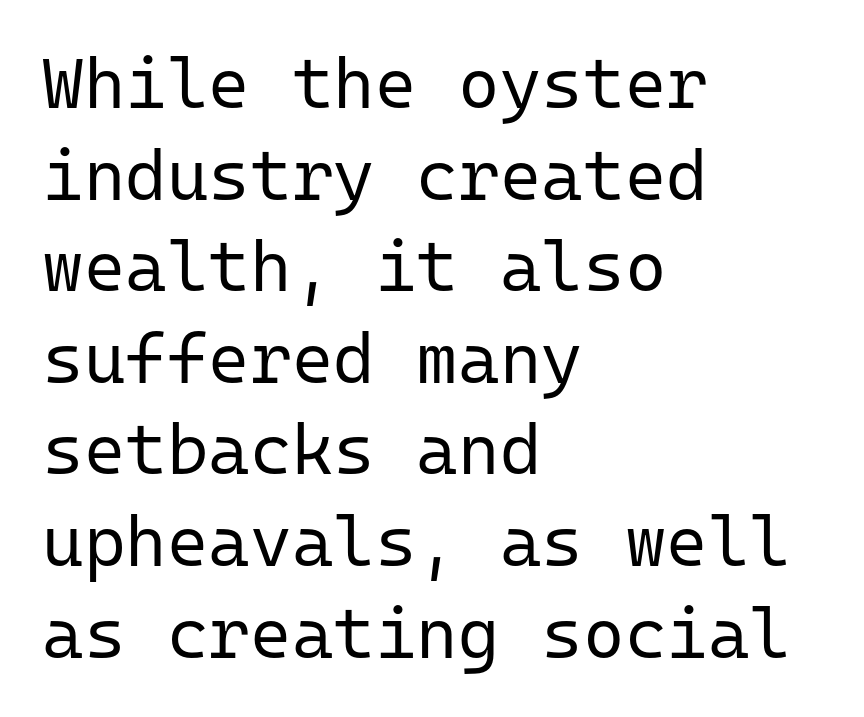
The image shows 71 px regular-weight sans-serif type, upright, monospaced; set left-aligned, normal line spacing (1.29x), normal letter spacing, not underlined; low stroke contrast and a medium x-height.
